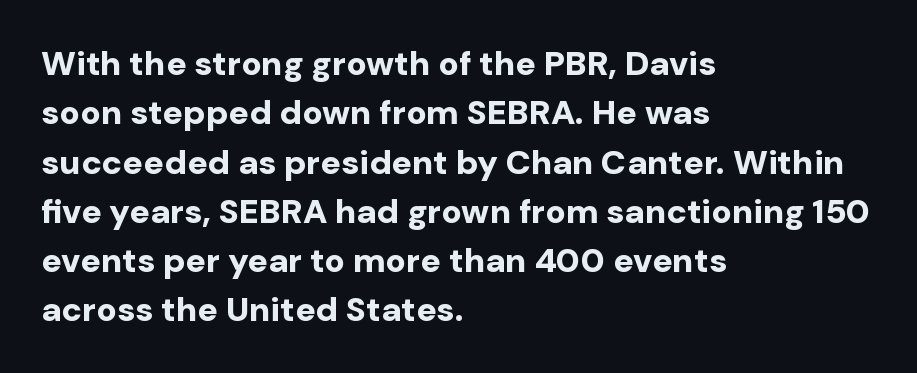
Q: Is the text bold? A: Yes.
Q: Is the text italic (slanted)? A: No, it is upright.
Q: Is the typeface a serif or a sans-serif typeface? A: Sans-serif.
Q: Is the text underlined? A: No.
Q: How is the paragraph aligned? A: Left-aligned.
Q: Is the spacing between letters normal or unusually wide? A: Normal.
Q: Is the spacing between lines tight, normal or loose? A: Normal.
Q: Width (condensed, normal, or wide)? A: Normal.
Q: Stroke contrast? A: Low.
Q: x-height? A: Medium.
Q: Monospaced? A: No.
